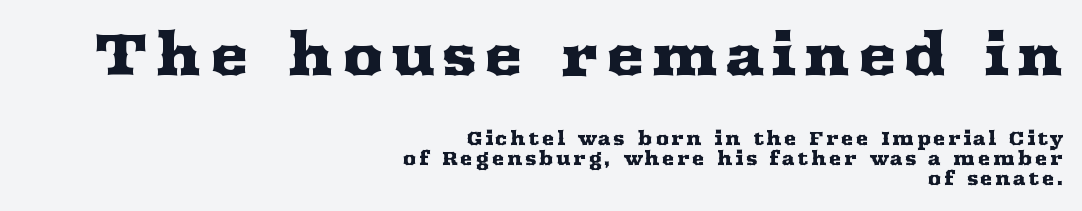
The image shows 58 px wide serif type, upright; set right-aligned, tight line spacing (1.05x), not underlined; the first (top) block is 3.05x larger; medium stroke contrast and a medium x-height.
